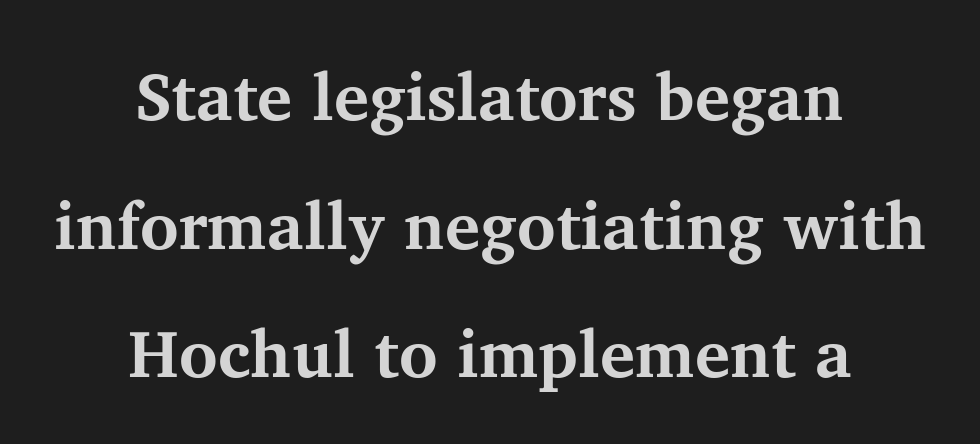
On the weight axis this lands at bold, roughly 700. Notice how the stems are strictly vertical — no italics here. Summary of vertical rhythm: relaxed, with wide interline spacing. These lines are rendered in a variable-pitch font. Type style note: has serifs.
